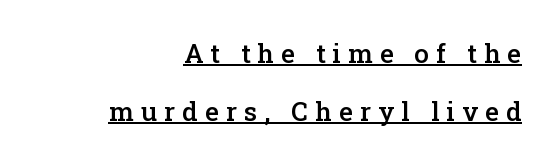
The image shows 26 px text type, upright; set right-aligned, loose line spacing (2.23x), unusually wide letter spacing (+0.28 em), underlined.
